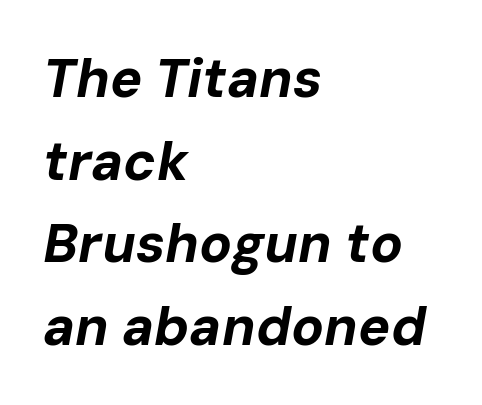
Q: Is the text bold? A: Yes.
Q: Is the text italic (slanted)? A: Yes, it leans right by about 10 degrees.
Q: Is the text underlined? A: No.
Q: How is the paragraph aligned? A: Left-aligned.
Q: Is the spacing between letters normal or unusually wide? A: Normal.
Q: Is the spacing between lines tight, normal or loose? A: Normal.
Q: Width (condensed, normal, or wide)? A: Normal.
Q: Stroke contrast? A: Low.
Q: x-height? A: Medium.
Q: Monospaced? A: No.
